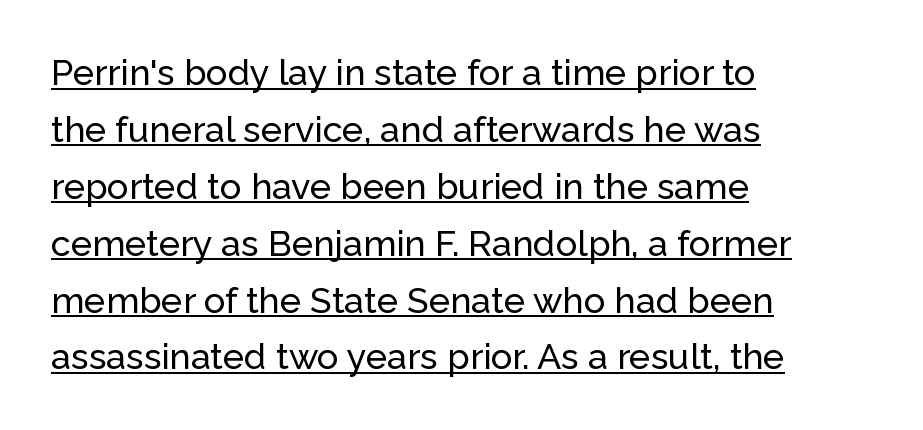
Q: Is the text italic (slanted)? A: No, it is upright.
Q: Is the typeface a serif or a sans-serif typeface? A: Sans-serif.
Q: Is the text underlined? A: Yes.
Q: How is the paragraph aligned? A: Left-aligned.
Q: Is the spacing between letters normal or unusually wide? A: Normal.
Q: Is the spacing between lines tight, normal or loose? A: Normal.
Q: Width (condensed, normal, or wide)? A: Normal.
Q: Stroke contrast? A: Low.
Q: x-height? A: Medium.
Q: Monospaced? A: No.
